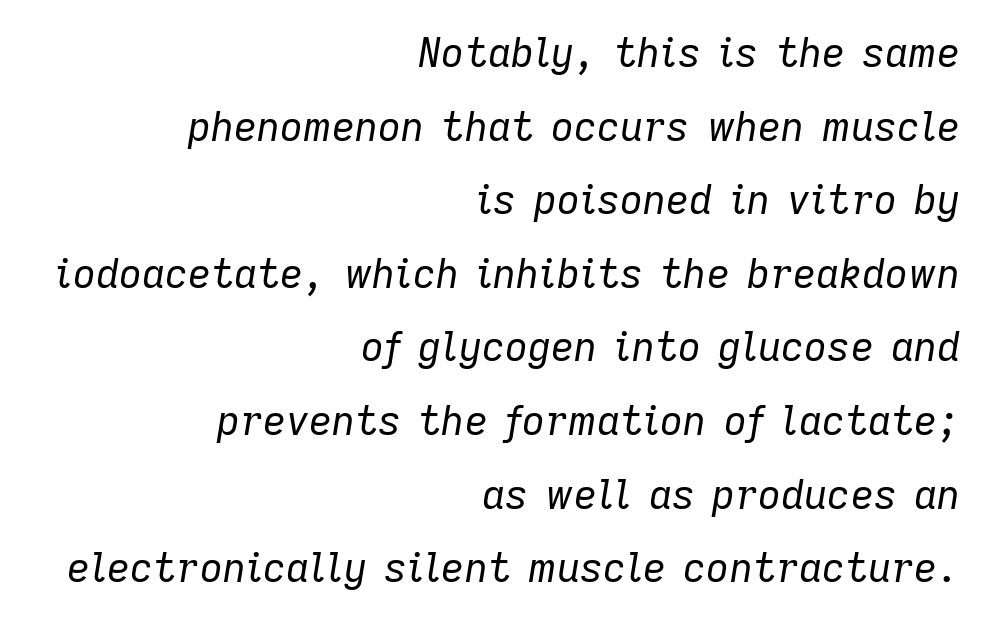
Q: Is the text bold? A: No.
Q: Is the text italic (slanted)? A: Yes, it leans right by about 9 degrees.
Q: Is the text underlined? A: No.
Q: How is the paragraph aligned? A: Right-aligned.
Q: Is the spacing between letters normal or unusually wide? A: Normal.
Q: Width (condensed, normal, or wide)? A: Normal.
Q: Stroke contrast? A: Low.
Q: x-height? A: Medium.
Q: Monospaced? A: No.
